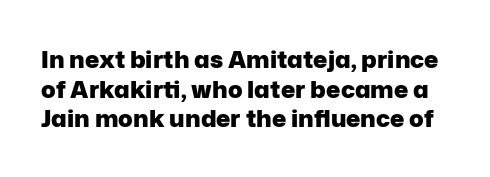
Q: Is the text bold? A: Yes.
Q: Is the text italic (slanted)? A: No, it is upright.
Q: Is the text underlined? A: No.
Q: Is the spacing between letters normal or unusually wide? A: Normal.
